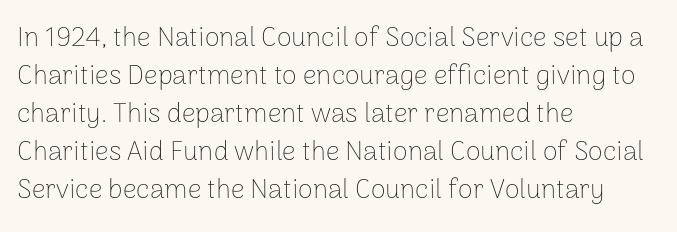
The image shows 27 px text type, upright; set left-aligned, normal line spacing (1.41x), normal letter spacing, not underlined.
